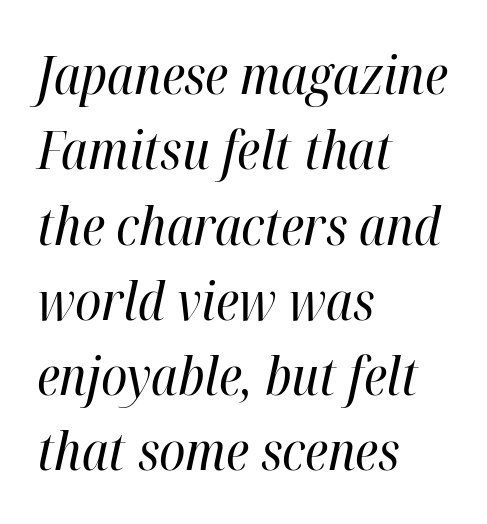
Q: Is the text bold? A: No.
Q: Is the text italic (slanted)? A: Yes, it leans right by about 12 degrees.
Q: Is the text underlined? A: No.
Q: How is the paragraph aligned? A: Left-aligned.
Q: Is the spacing between letters normal or unusually wide? A: Normal.
Q: Is the spacing between lines tight, normal or loose? A: Normal.
Q: Width (condensed, normal, or wide)? A: Condensed.
Q: Stroke contrast? A: High.
Q: x-height? A: Medium.
Q: Monospaced? A: No.
